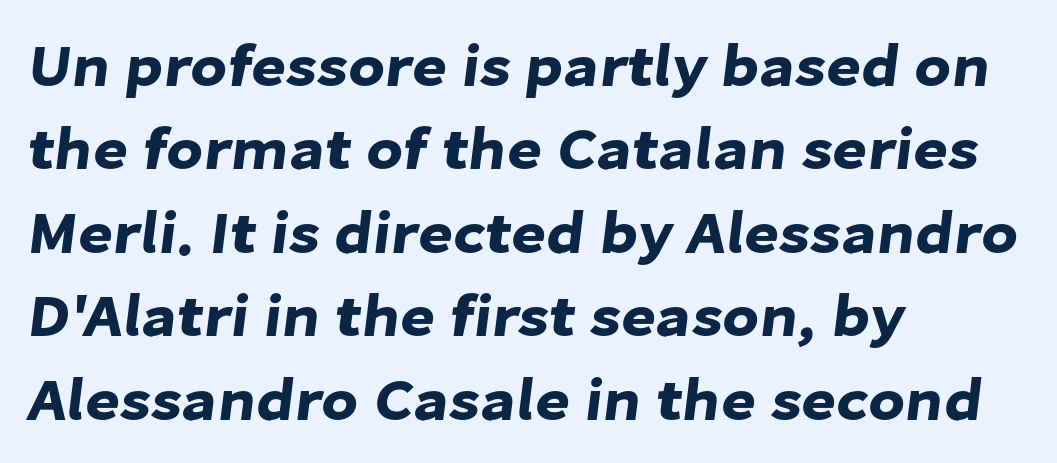
The image shows 60 px sans-serif type; set left-aligned, normal line spacing (1.39x), normal letter spacing, not underlined; low stroke contrast and a medium x-height.
